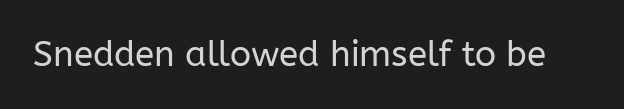
The image shows 35 px regular-weight sans-serif type, upright; set normal letter spacing, not underlined; low stroke contrast and a medium x-height.
